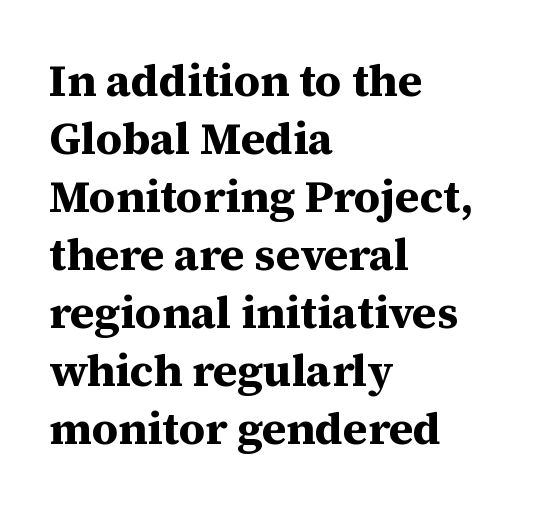
Q: Is the text bold? A: Yes.
Q: Is the text italic (slanted)? A: No, it is upright.
Q: Is the typeface a serif or a sans-serif typeface? A: Serif.
Q: Is the text underlined? A: No.
Q: How is the paragraph aligned? A: Left-aligned.
Q: Is the spacing between letters normal or unusually wide? A: Normal.
Q: Is the spacing between lines tight, normal or loose? A: Normal.
Q: Width (condensed, normal, or wide)? A: Normal.
Q: Stroke contrast? A: Medium.
Q: x-height? A: Medium.
Q: Monospaced? A: No.
